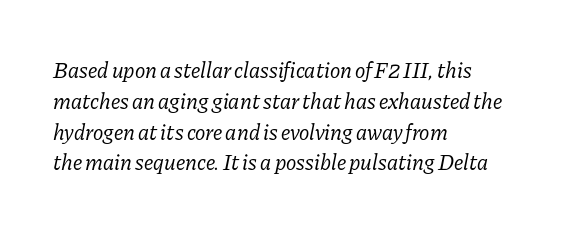
Q: Is the text bold? A: No.
Q: Is the text italic (slanted)? A: Yes, it leans right by about 11 degrees.
Q: Is the text underlined? A: No.
Q: How is the paragraph aligned? A: Left-aligned.
Q: Is the spacing between letters normal or unusually wide? A: Normal.
Q: Is the spacing between lines tight, normal or loose? A: Normal.
